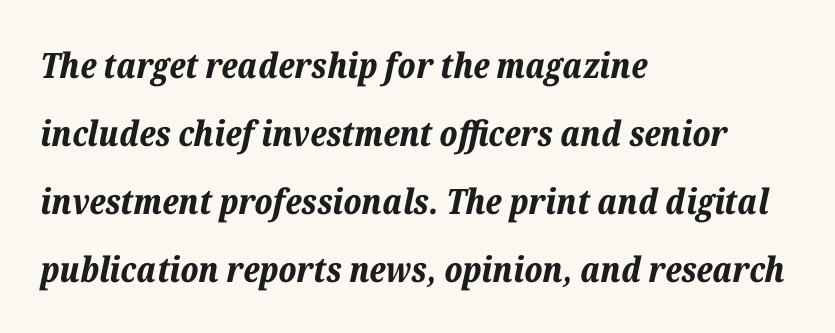
Layout note: lines flush left. The line texture is even and compact thanks to regular tracking. You could fit nearly another row in the gap between these rows. Its strokes are broad and dark, the hallmark of bold type. Each row of text sits above clean, open space.
